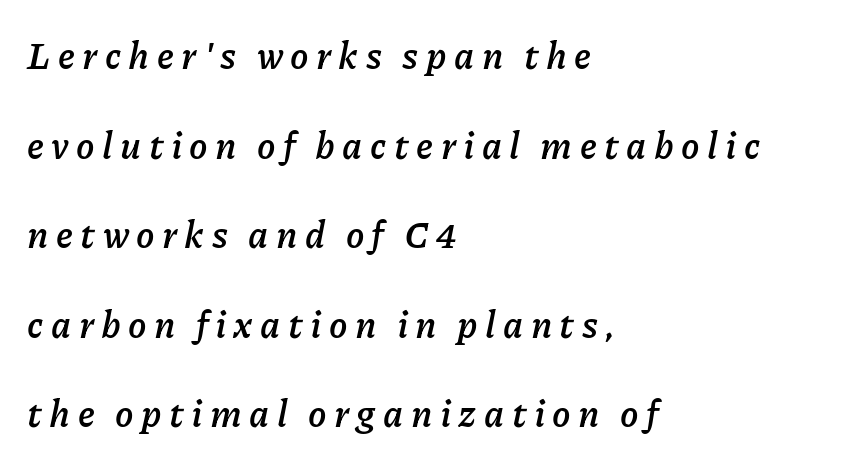
Line beginnings align vertically; line endings do not. What's the leading like? Stretched, with rows far apart. Yep, that's italic — everything's leaning. There is plenty of visible air inserted between adjacent glyphs. Check the space under the baseline: it is left empty.
